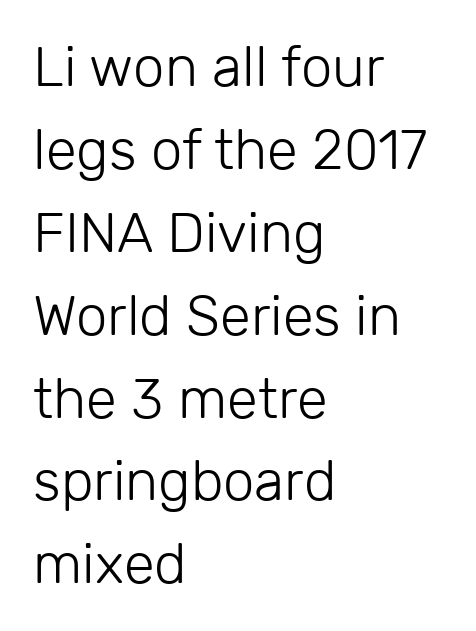
Q: Is the text bold? A: No.
Q: Is the text italic (slanted)? A: No, it is upright.
Q: Is the typeface a serif or a sans-serif typeface? A: Sans-serif.
Q: Is the text underlined? A: No.
Q: How is the paragraph aligned? A: Left-aligned.
Q: Is the spacing between letters normal or unusually wide? A: Normal.
Q: Is the spacing between lines tight, normal or loose? A: Normal.
Q: Width (condensed, normal, or wide)? A: Normal.
Q: Stroke contrast? A: Low.
Q: x-height? A: Medium.
Q: Monospaced? A: No.
